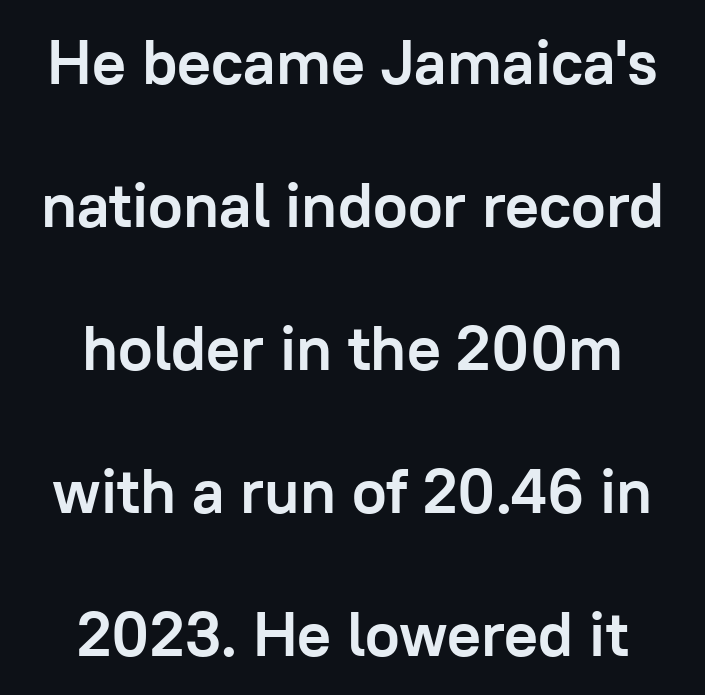
The image shows 63 px semibold sans-serif type, upright; set centered, loose line spacing (2.27x), normal letter spacing, not underlined; low stroke contrast and a medium x-height.
